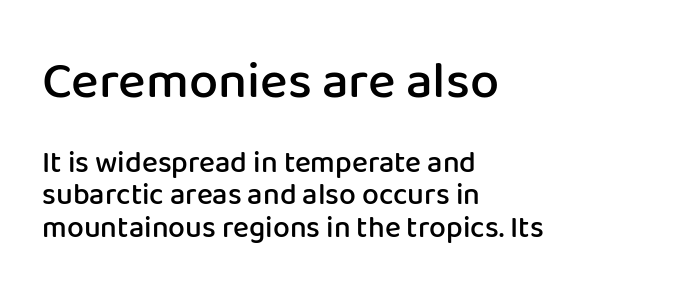
Short note: letters normally spaced. Horizontally, the lines are justified to the leading edge only. Examine the stroke ends and you'll find no serifs. Does the lettering tilt? It doesn't — this is upright. The emphasis by scale lands on block number one, above.
